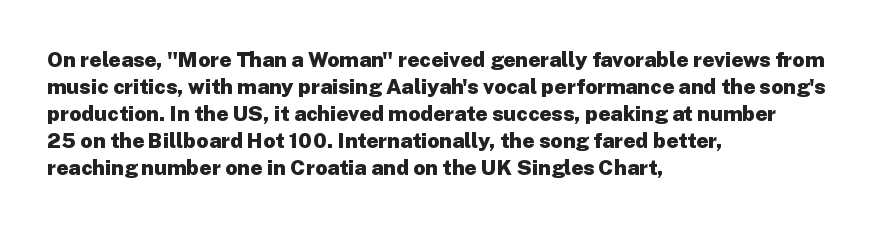
Which margin do the lines hug? The left one — the right edge is uneven. The foot of each line stays bare and open. Strokes here are thick enough to call this a true bold. Does the lettering tilt? It doesn't — this is upright. You could call the tracking neutral — neither tight nor loose. Interline gaps are of average width in this sample.
